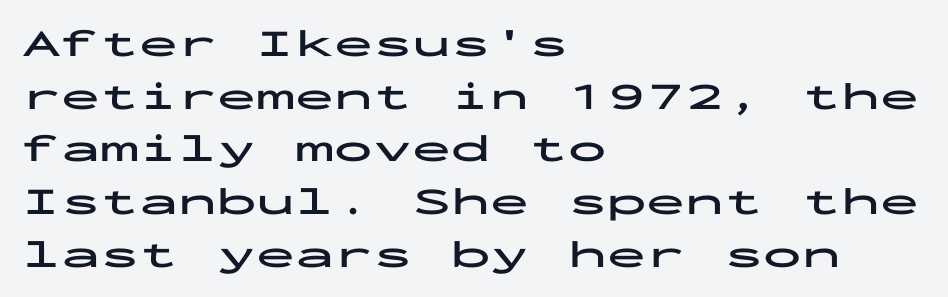
{"serif": "no", "italic": "no", "bold": "yes", "weight": "bold", "width": "wide", "stroke_contrast": "low", "x_height": "medium", "monospaced": "yes", "underline": "no", "align": "left", "line_spacing": "normal", "line_spacing_ratio": 1.35, "letter_spacing": "normal", "letter_spacing_em": 0.0, "glyph_px": 39}
